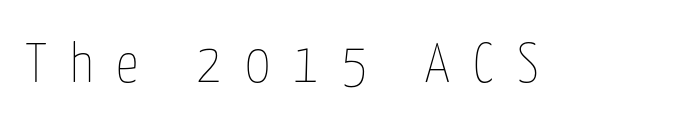
Q: Is the text bold? A: No.
Q: Is the text italic (slanted)? A: No, it is upright.
Q: Is the text underlined? A: No.
Q: Is the spacing between letters normal or unusually wide? A: Unusually wide.
Q: Width (condensed, normal, or wide)? A: Condensed.
Q: Stroke contrast? A: Low.
Q: x-height? A: Medium.
Q: Monospaced? A: No.
